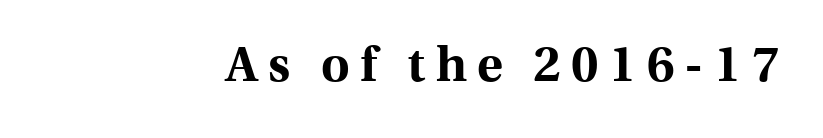
The image shows 49 px bold serif type, upright; set unusually wide letter spacing (+0.21 em), not underlined; a medium x-height.
